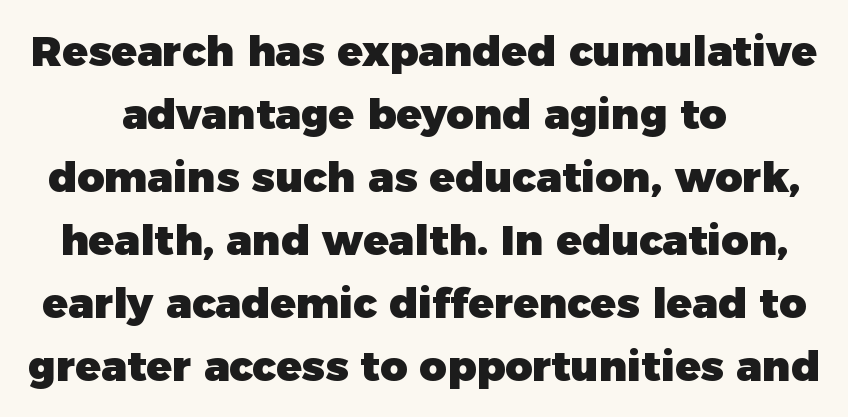
{"serif": "no", "italic": "no", "bold": "yes", "weight": "heavy", "width": "normal", "stroke_contrast": "low", "x_height": "medium", "monospaced": "no", "underline": "no", "line_spacing": "normal", "line_spacing_ratio": 1.5, "letter_spacing": "normal", "letter_spacing_em": 0.0, "glyph_px": 42}
